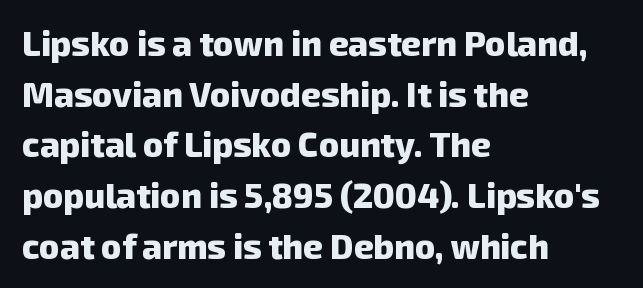
Q: Is the text bold? A: Yes.
Q: Is the typeface a serif or a sans-serif typeface? A: Sans-serif.
Q: Is the text underlined? A: No.
Q: How is the paragraph aligned? A: Left-aligned.
Q: Is the spacing between letters normal or unusually wide? A: Normal.
Q: Is the spacing between lines tight, normal or loose? A: Normal.
Q: Width (condensed, normal, or wide)? A: Normal.
Q: Stroke contrast? A: Low.
Q: x-height? A: Medium.
Q: Monospaced? A: No.
